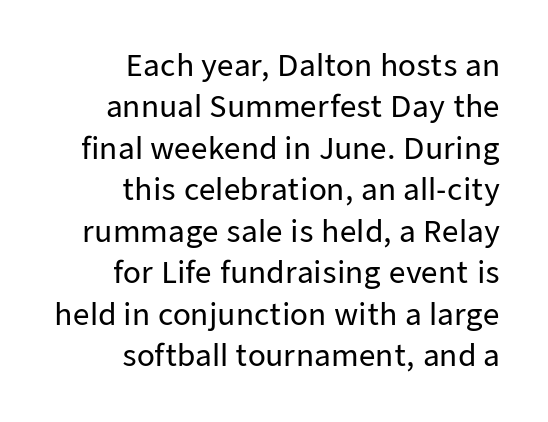
The image shows 29 px sans-serif type, upright; set right-aligned, normal line spacing (1.43x), normal letter spacing, not underlined; low stroke contrast and a medium x-height.
